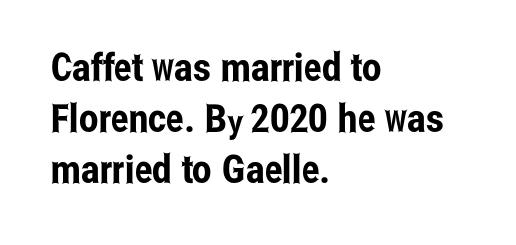
The image shows 39 px condensed sans-serif type, upright; set left-aligned, normal line spacing (1.31x), normal letter spacing, not underlined; low stroke contrast and a medium x-height.
